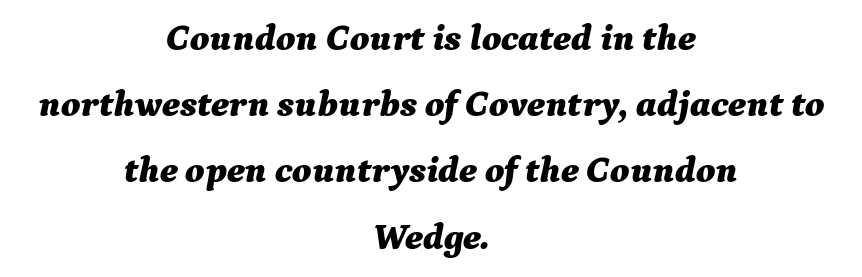
Q: Is the text bold? A: Yes.
Q: Is the text italic (slanted)? A: Yes, it leans right by about 9 degrees.
Q: Is the text underlined? A: No.
Q: How is the paragraph aligned? A: Centered.
Q: Is the spacing between letters normal or unusually wide? A: Normal.
Q: Width (condensed, normal, or wide)? A: Normal.
Q: Stroke contrast? A: Medium.
Q: x-height? A: Medium.
Q: Monospaced? A: No.
